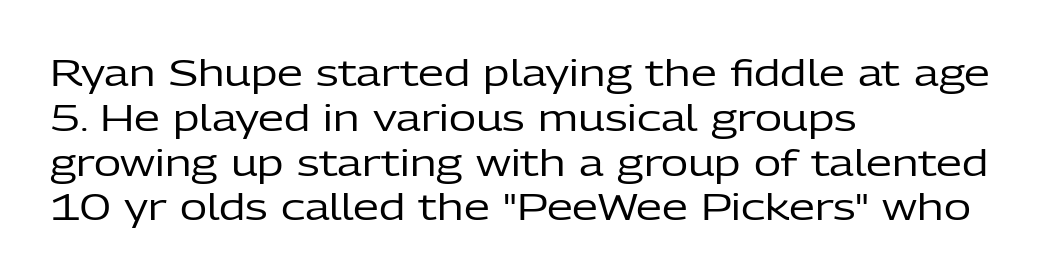
The image shows 37 px regular-weight sans-serif type, upright; set left-aligned, line spacing 1.21x, normal letter spacing, not underlined; low stroke contrast and a medium x-height.
